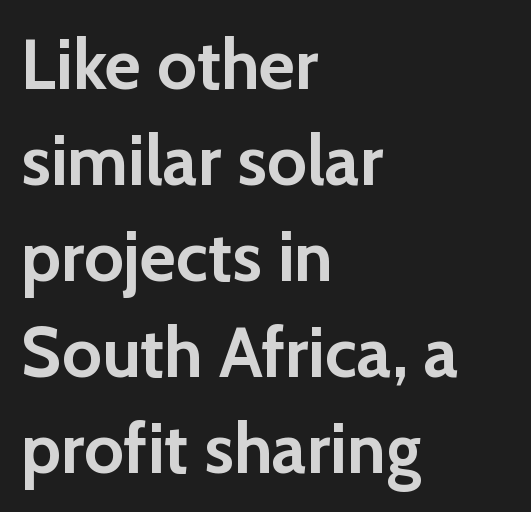
{"serif": "no", "italic": "no", "bold": "yes", "weight": "semibold", "width": "normal", "stroke_contrast": "low", "x_height": "medium", "monospaced": "no", "underline": "no", "align": "left", "line_spacing": "normal", "line_spacing_ratio": 1.37, "letter_spacing": "normal", "letter_spacing_em": 0.0, "glyph_px": 70}
